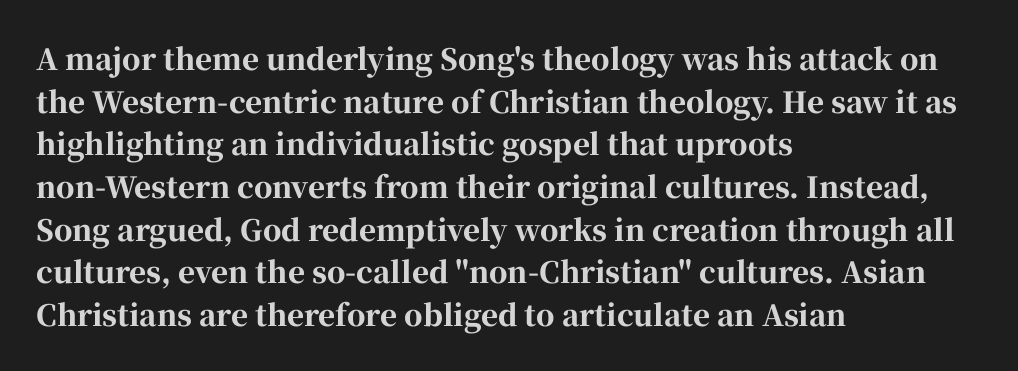
The face used here is proportionally spaced, like ordinary book or web type. Does the lettering tilt? It doesn't — this is upright. Regular leading. The baseline area is clear.
